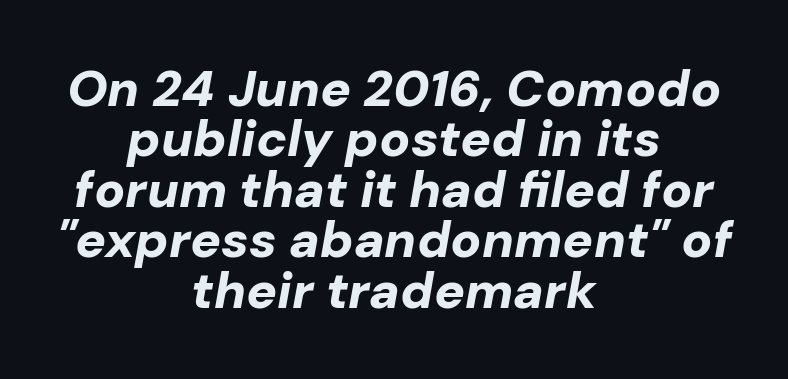
{"italic": "yes", "lean": "right", "slant_degrees": 10, "bold": "yes", "weight": "bold", "width": "normal", "stroke_contrast": "low", "x_height": "medium", "monospaced": "no", "underline": "no", "align": "center", "line_spacing": "tight", "line_spacing_ratio": 0.99, "letter_spacing": "normal", "letter_spacing_em": 0.0, "glyph_px": 51}
